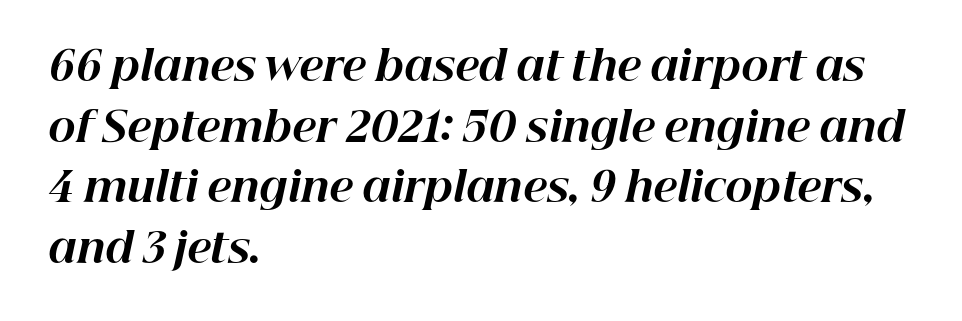
The image shows 41 px bold type, italic (leaning right); set left-aligned, normal line spacing (1.48x), normal letter spacing, not underlined; high stroke contrast and a medium x-height.
